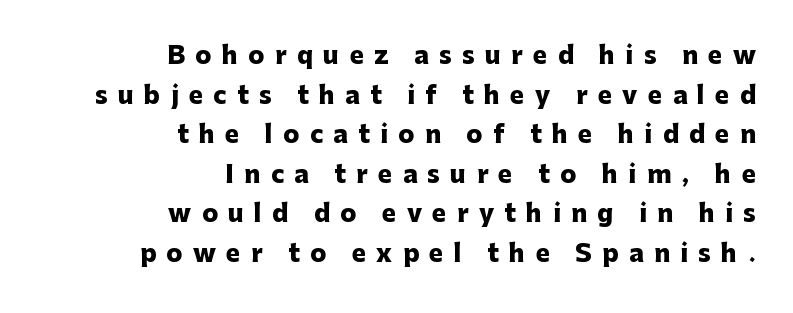
{"italic": "no", "bold": "yes", "underline": "no", "align": "right", "line_spacing": "normal", "line_spacing_ratio": 1.65, "letter_spacing": "wide", "letter_spacing_em": 0.43, "glyph_px": 24}
